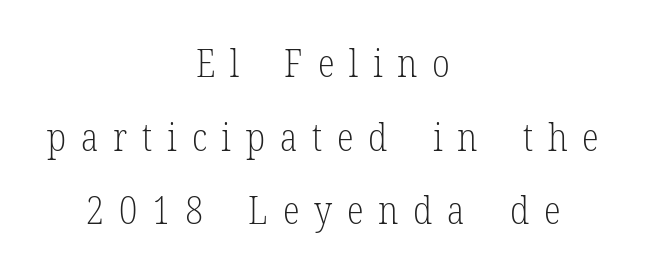
Q: Is the text bold? A: No.
Q: Is the text italic (slanted)? A: No, it is upright.
Q: Is the typeface a serif or a sans-serif typeface? A: Serif.
Q: Is the text underlined? A: No.
Q: How is the paragraph aligned? A: Centered.
Q: Is the spacing between letters normal or unusually wide? A: Unusually wide.
Q: Width (condensed, normal, or wide)? A: Condensed.
Q: Stroke contrast? A: Low.
Q: x-height? A: Medium.
Q: Monospaced? A: No.
